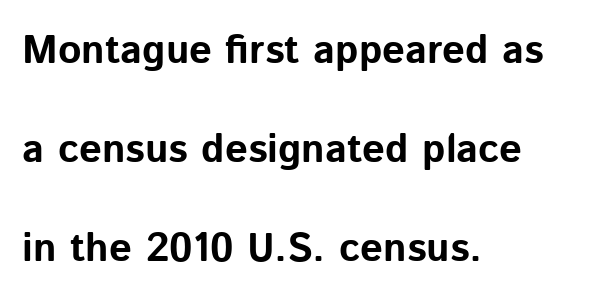
Q: Is the text bold? A: Yes.
Q: Is the text italic (slanted)? A: No, it is upright.
Q: Is the typeface a serif or a sans-serif typeface? A: Sans-serif.
Q: Is the text underlined? A: No.
Q: How is the paragraph aligned? A: Left-aligned.
Q: Is the spacing between letters normal or unusually wide? A: Normal.
Q: Is the spacing between lines tight, normal or loose? A: Loose.
Q: Width (condensed, normal, or wide)? A: Normal.
Q: Stroke contrast? A: Low.
Q: x-height? A: Medium.
Q: Monospaced? A: No.
